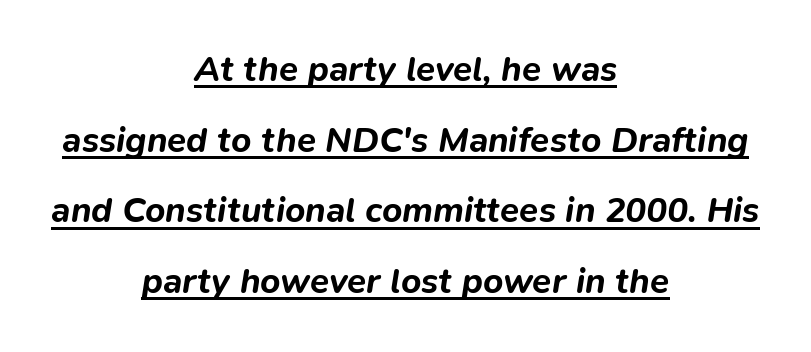
Does the copy run flush right? No — it is centered line by line. Caption: lettering with a line underneath. How heavy is the stroke? Heavy — this is a bold. Vertically, the passage feels expansive, rows floating well apart. Slanted lettering throughout.
